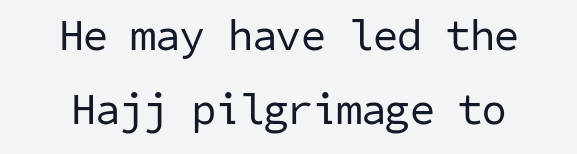
{"serif": "no", "bold": "no", "weight": "regular", "width": "normal", "stroke_contrast": "low", "x_height": "medium", "underline": "no", "align": "center", "line_spacing": "normal", "line_spacing_ratio": 1.69, "letter_spacing": "normal", "letter_spacing_em": 0.0, "glyph_px": 44}
